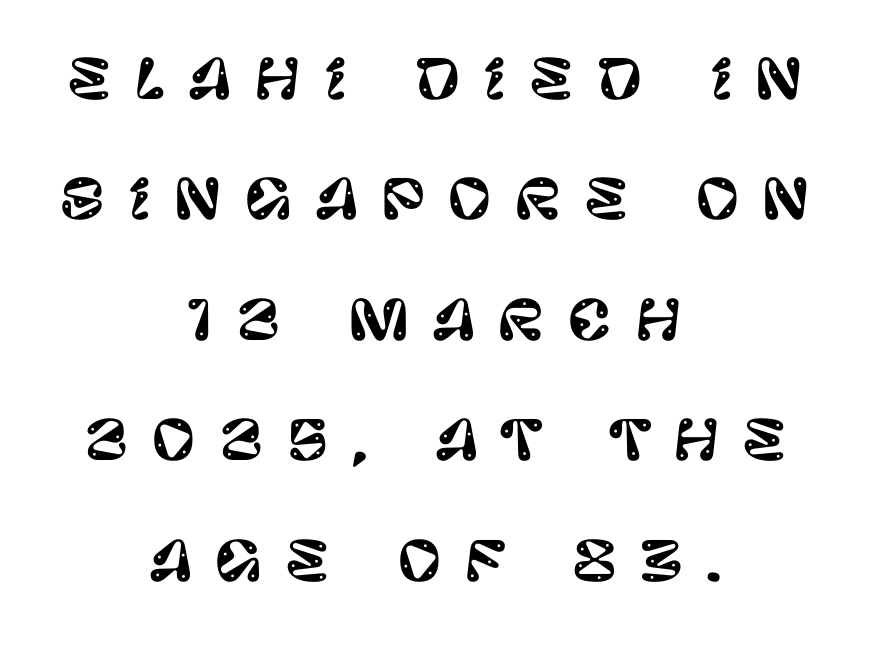
The image shows 54 px sans-serif type; set centered, loose line spacing (2.23x), unusually wide letter spacing (+0.42 em), not underlined; low stroke contrast and a large x-height.
